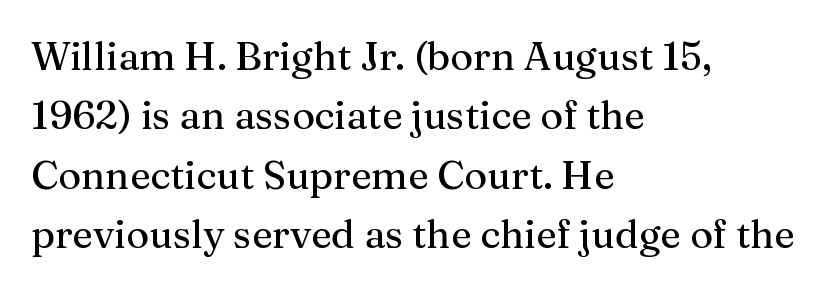
The image shows 39 px serif type, upright; set left-aligned, normal line spacing (1.52x), normal letter spacing, not underlined; medium stroke contrast and a medium x-height.
